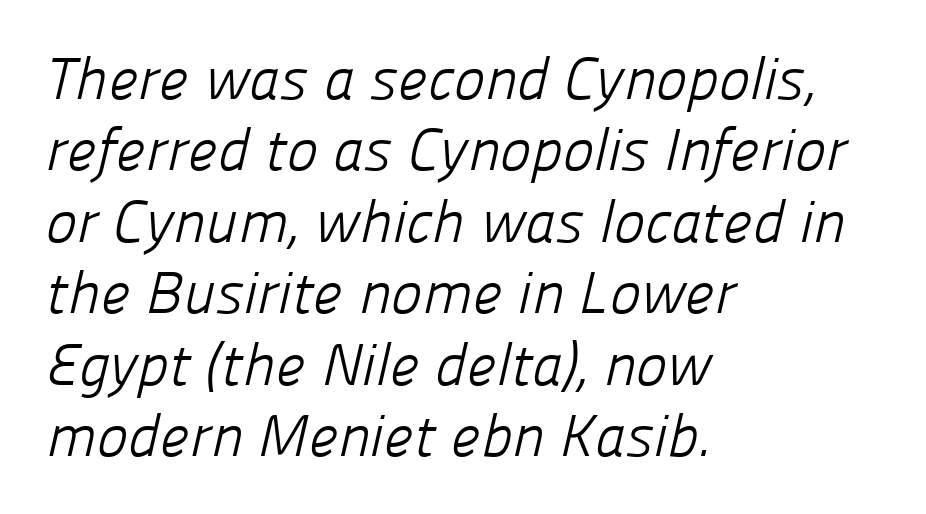
{"serif": "no", "bold": "no", "weight": "light", "width": "normal", "stroke_contrast": "low", "x_height": "medium", "monospaced": "no", "underline": "no", "align": "left", "line_spacing_ratio": 1.21, "letter_spacing": "normal", "letter_spacing_em": 0.0, "glyph_px": 59}
